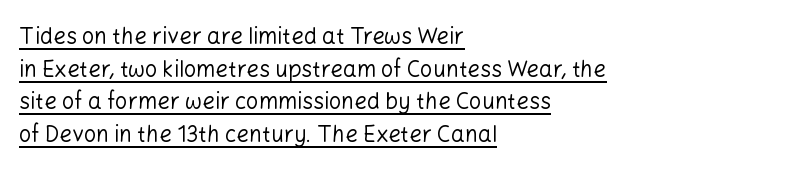
{"italic": "no", "bold": "no", "underline": "yes", "align": "left", "line_spacing": "normal", "line_spacing_ratio": 1.48, "letter_spacing": "normal", "letter_spacing_em": 0.0, "glyph_px": 22}
